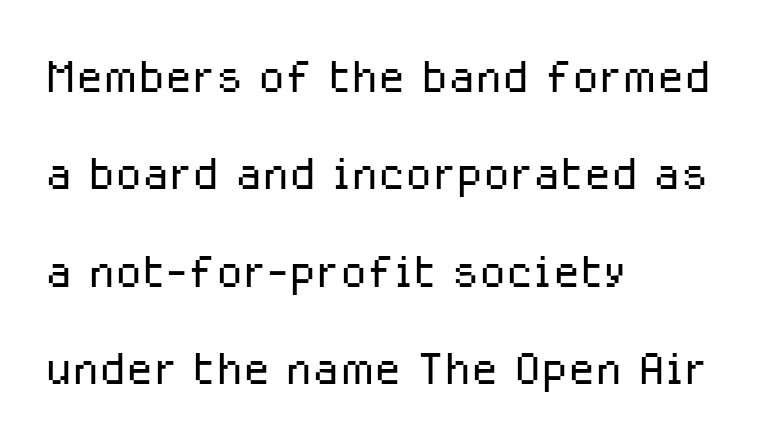
{"serif": "no", "italic": "no", "bold": "no", "weight": "light", "width": "normal", "stroke_contrast": "low", "x_height": "medium", "monospaced": "no", "underline": "no", "align": "left", "line_spacing": "normal", "line_spacing_ratio": 1.57, "letter_spacing": "normal", "letter_spacing_em": 0.0, "glyph_px": 62}
